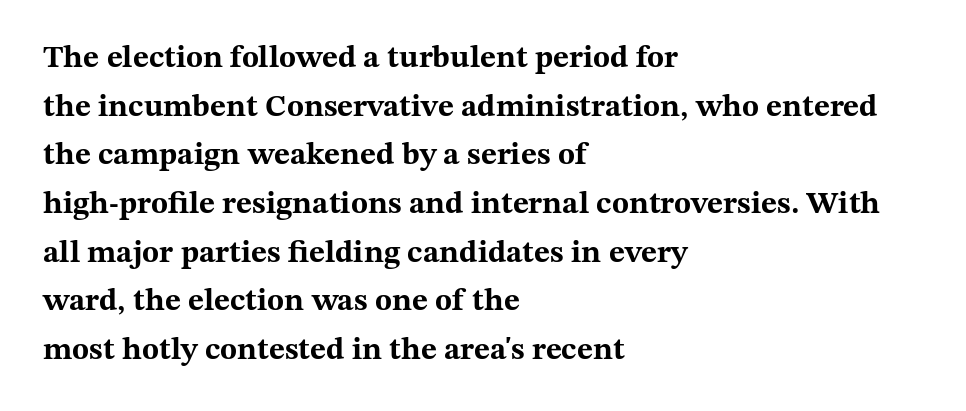
The image shows 31 px bold, wide serif type, upright; set left-aligned, normal line spacing (1.57x), normal letter spacing, not underlined; medium stroke contrast and a medium x-height.
